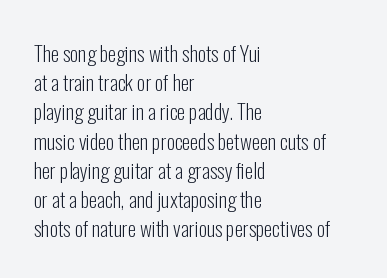
The image shows 21 px text type, upright; set left-aligned, normal line spacing (1.39x), normal letter spacing, not underlined.
